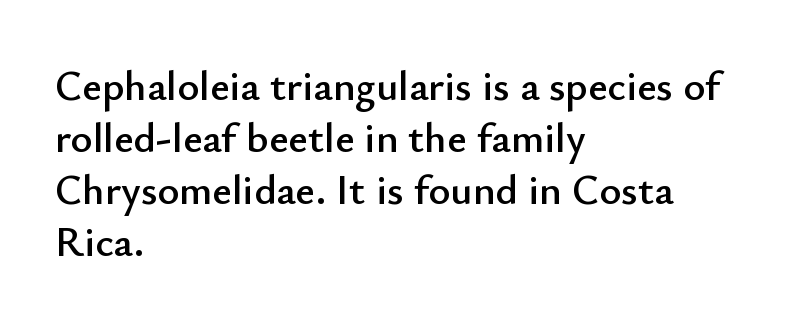
Q: Is the text italic (slanted)? A: No, it is upright.
Q: Is the typeface a serif or a sans-serif typeface? A: Sans-serif.
Q: Is the text underlined? A: No.
Q: How is the paragraph aligned? A: Left-aligned.
Q: Is the spacing between letters normal or unusually wide? A: Normal.
Q: Width (condensed, normal, or wide)? A: Normal.
Q: Stroke contrast? A: Low.
Q: x-height? A: Small.
Q: Monospaced? A: No.
